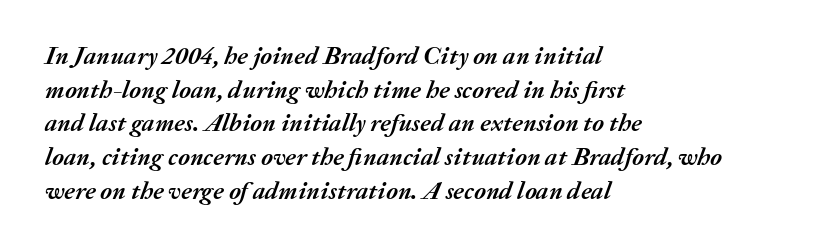
Q: Is the text bold? A: Yes.
Q: Is the text italic (slanted)? A: Yes, it leans right by about 20 degrees.
Q: Is the text underlined? A: No.
Q: How is the paragraph aligned? A: Left-aligned.
Q: Is the spacing between letters normal or unusually wide? A: Normal.
Q: Is the spacing between lines tight, normal or loose? A: Normal.
